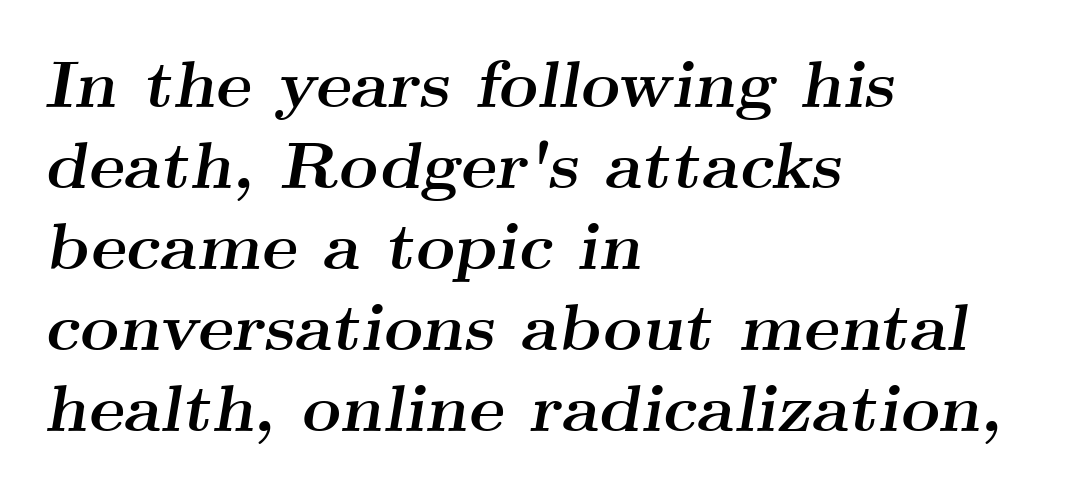
{"serif": "yes", "italic": "yes", "lean": "right", "slant_degrees": 9, "bold": "yes", "weight": "semibold", "width": "wide", "stroke_contrast": "medium", "x_height": "small", "monospaced": "no", "underline": "no", "align": "left", "line_spacing_ratio": 1.21, "letter_spacing": "normal", "letter_spacing_em": 0.0, "glyph_px": 67}
